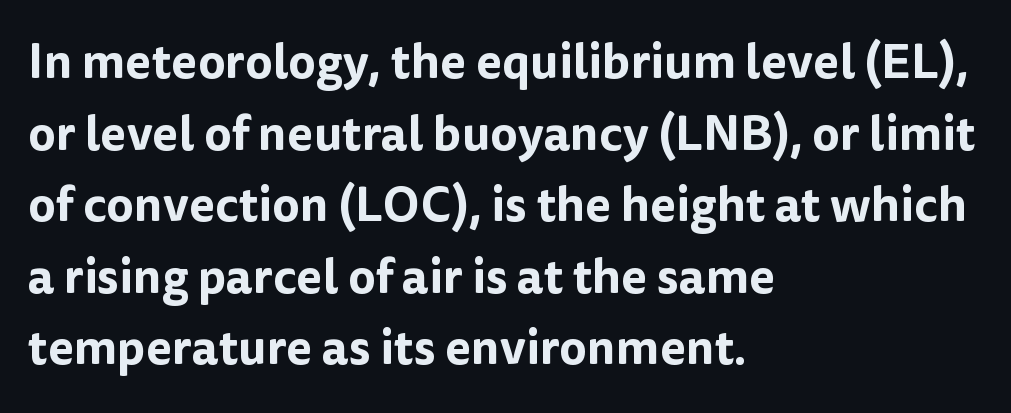
Plain, unruled lines of type. Vertically, the passage feels balanced, rows spaced as you'd expect. Alignment: flush left. Type style note: lacks serifs.
